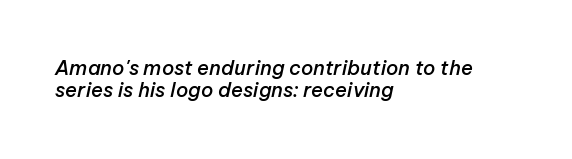
Tightly led — the rows are bunched. The specimen reads as italic at a glance. Unmarked baselines from the first word to the last. Stroke thickness is moderately raised; the sample reads as semibold.
